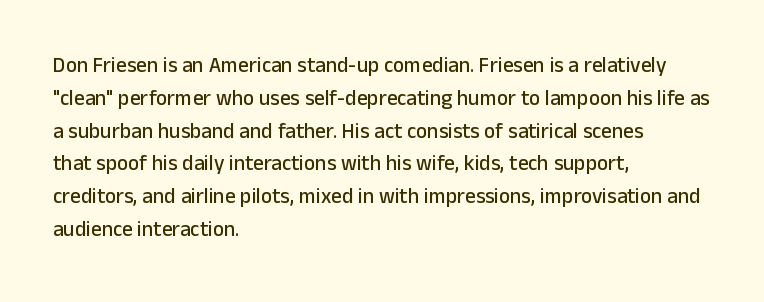
Q: Is the text italic (slanted)? A: No, it is upright.
Q: Is the text underlined? A: No.
Q: How is the paragraph aligned? A: Left-aligned.
Q: Is the spacing between letters normal or unusually wide? A: Normal.
Q: Is the spacing between lines tight, normal or loose? A: Normal.
